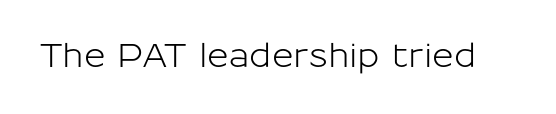
Q: Is the text italic (slanted)? A: No, it is upright.
Q: Is the typeface a serif or a sans-serif typeface? A: Sans-serif.
Q: Is the text underlined? A: No.
Q: Is the spacing between letters normal or unusually wide? A: Normal.
Q: Width (condensed, normal, or wide)? A: Normal.
Q: Stroke contrast? A: Low.
Q: x-height? A: Medium.
Q: Monospaced? A: No.
